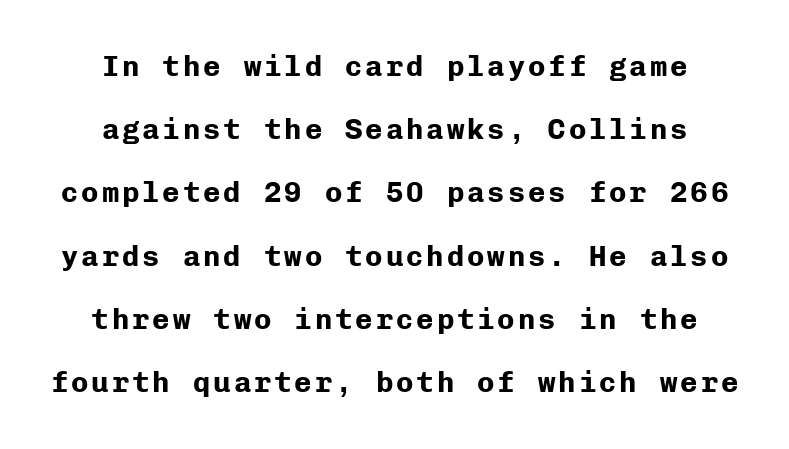
Descenders are the only things crossing below the line. If you folded the block vertically in half, each line would mirror itself in length. The block of text is sparse from top to bottom, with ample space between rows. Every character here occupies the same horizontal width, giving the sample a typewriter-like rhythm. Set as a true bold cut, around the 700 mark.
